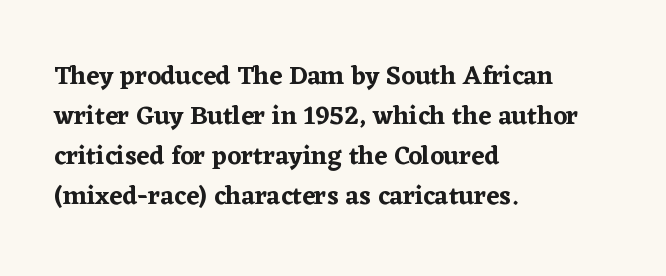
{"italic": "no", "underline": "no", "align": "left", "line_spacing": "normal", "line_spacing_ratio": 1.54, "letter_spacing": "normal", "letter_spacing_em": 0.0, "glyph_px": 26}
